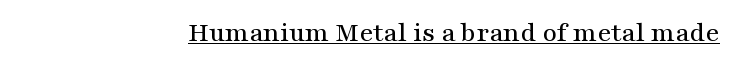
Q: Is the text italic (slanted)? A: No, it is upright.
Q: Is the typeface a serif or a sans-serif typeface? A: Serif.
Q: Is the text underlined? A: Yes.
Q: Is the spacing between letters normal or unusually wide? A: Normal.
Q: Width (condensed, normal, or wide)? A: Wide.
Q: Stroke contrast? A: Medium.
Q: x-height? A: Medium.
Q: Monospaced? A: No.
